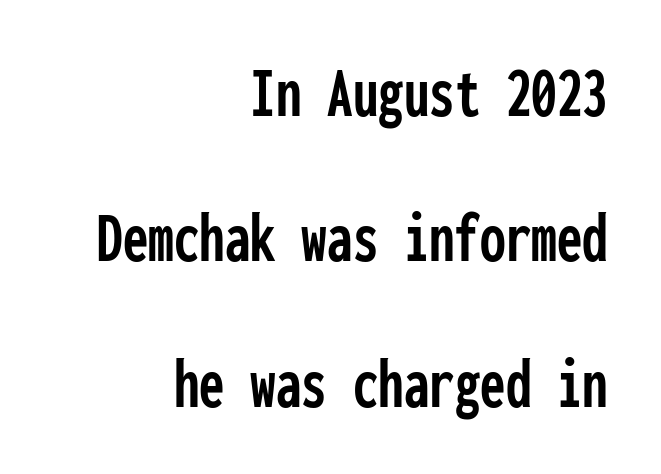
{"serif": "no", "italic": "no", "width": "condensed", "stroke_contrast": "low", "x_height": "medium", "monospaced": "yes", "underline": "no", "align": "right", "line_spacing": "loose", "line_spacing_ratio": 1.99, "letter_spacing": "normal", "letter_spacing_em": 0.0, "glyph_px": 73}
